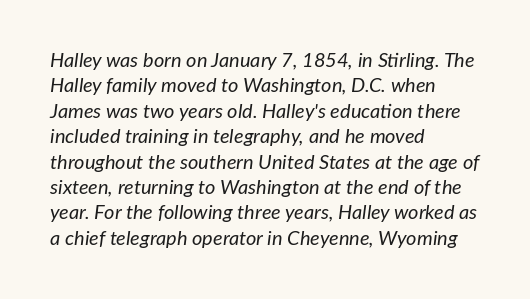
The passage shown is not bold in any degree. Underlining? Definitely not there. Rendered with sloped, italic letterforms. Tracking value appears to be zero — textbook default spacing.
